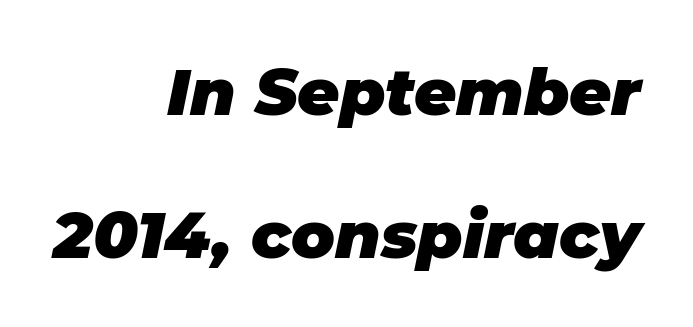
All the whitespace from short lines collects on the left. The gaps between neighbouring characters are ordinary and unremarkable. What weight is shown? A full bold with thick strokes. Has an underline been added? It has not.
